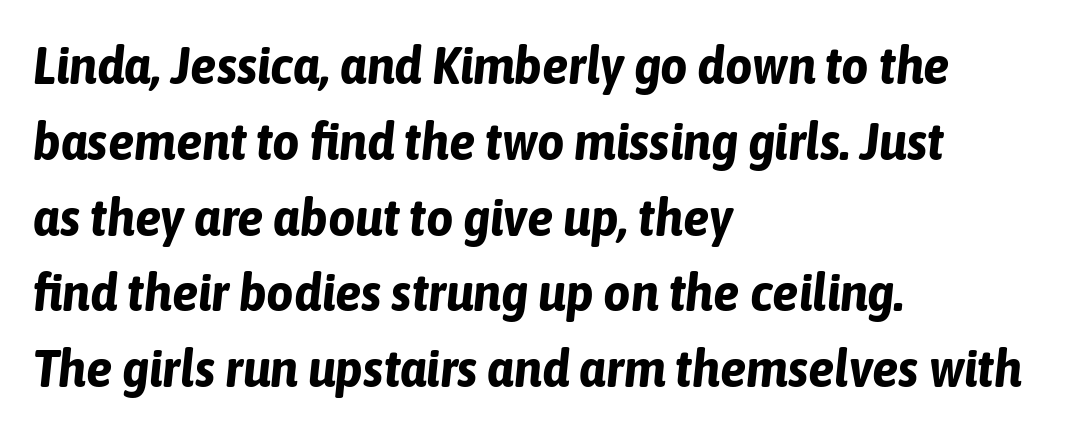
Q: Is the text bold? A: Yes.
Q: Is the text italic (slanted)? A: Yes, it leans right by about 6 degrees.
Q: Is the text underlined? A: No.
Q: How is the paragraph aligned? A: Left-aligned.
Q: Is the spacing between letters normal or unusually wide? A: Normal.
Q: Is the spacing between lines tight, normal or loose? A: Normal.
Q: Width (condensed, normal, or wide)? A: Condensed.
Q: Stroke contrast? A: Low.
Q: x-height? A: Medium.
Q: Monospaced? A: No.
